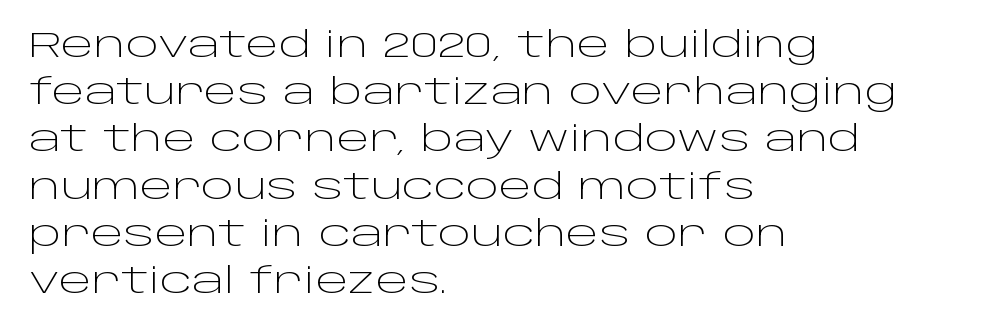
{"serif": "no", "italic": "no", "bold": "no", "weight": "light", "width": "wide", "stroke_contrast": "low", "x_height": "large", "monospaced": "no", "underline": "no", "align": "left", "line_spacing": "normal", "line_spacing_ratio": 1.35, "letter_spacing": "normal", "letter_spacing_em": 0.0, "glyph_px": 35}
